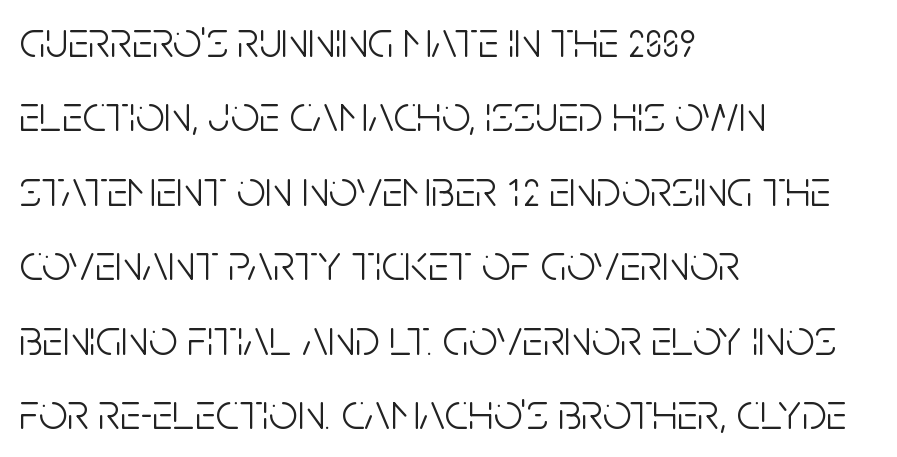
{"serif": "no", "italic": "no", "bold": "no", "weight": "light", "width": "condensed", "stroke_contrast": "low", "x_height": "large", "monospaced": "no", "underline": "no", "align": "left", "line_spacing": "normal", "line_spacing_ratio": 1.46, "letter_spacing": "normal", "letter_spacing_em": 0.0, "glyph_px": 51}
